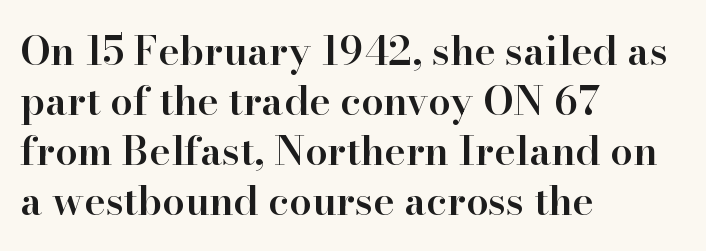
Posture: upright roman. This is serif lettering, the kind often seen in printed books. The paragraph shown leans on its left margin. Each word holds together tightly as a unit, with standard inter-letter gaps. One glance says typical: line gaps are just what's usual. Underlining? Definitely not there.
